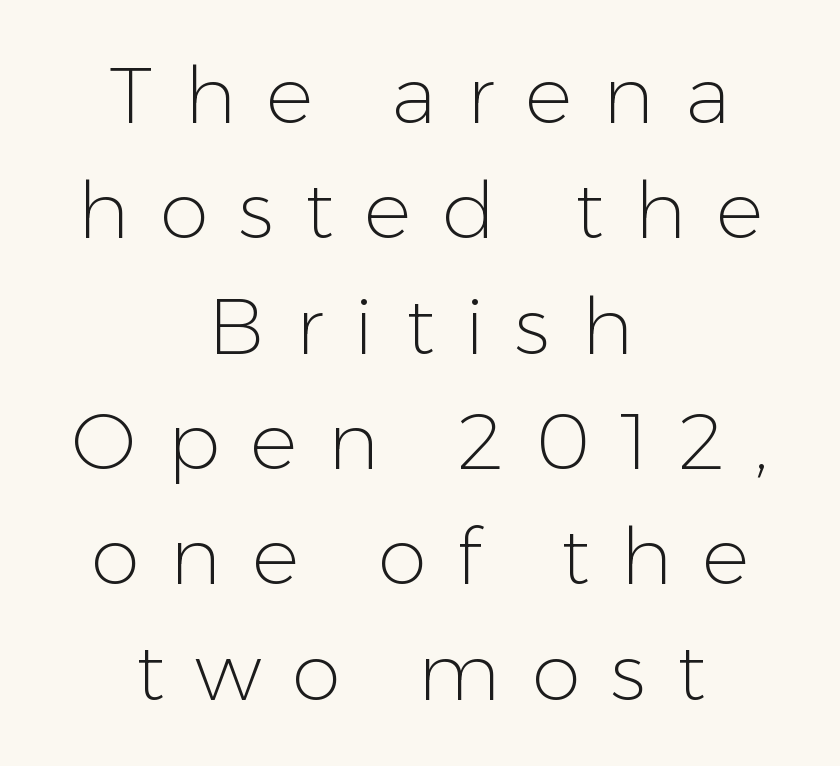
Line starts and ends both wander, symmetrically. Unlike a traditional serif, this face leaves its strokes unadorned. Weight: regular or lighter. The passage shown is not underscored anywhere.
